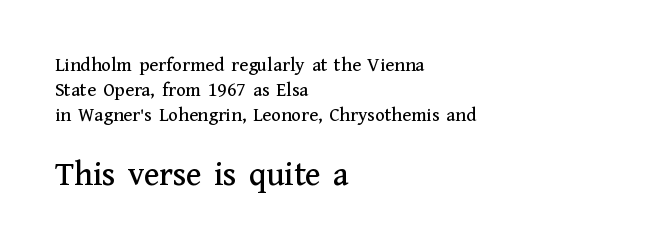
{"serif": "yes", "italic": "no", "width": "normal", "stroke_contrast": "medium", "x_height": "medium", "monospaced": "no", "underline": "no", "align": "left", "line_spacing_ratio": 1.24, "letter_spacing": "normal", "letter_spacing_em": 0.0, "larger_block": "second", "size_ratio": 1.75, "glyph_px": 35}
